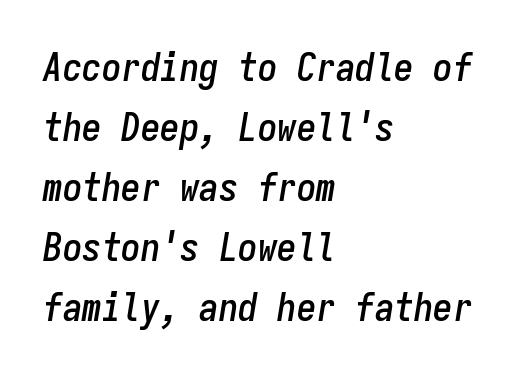
The image shows 39 px condensed type, italic (leaning right), monospaced; set left-aligned, normal line spacing (1.54x), normal letter spacing, not underlined; low stroke contrast and a medium x-height.
